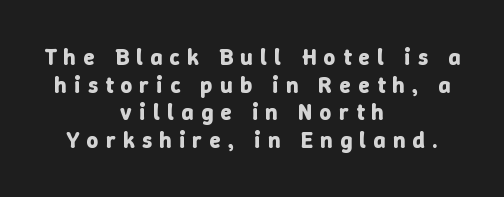
The image shows 23 px bold type, upright; set centered, line spacing 1.2x, unusually wide letter spacing (+0.32 em), not underlined.
